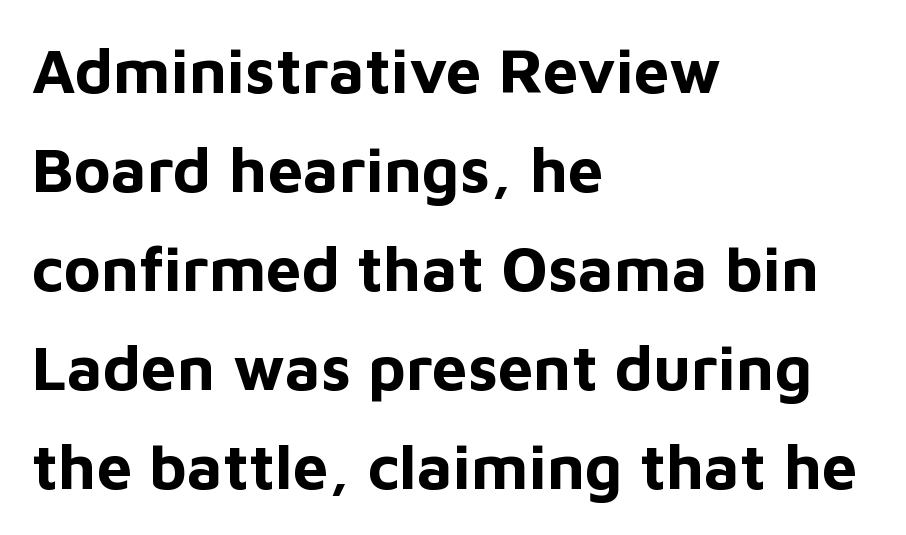
The face used here is a sans, in the tradition of grotesques and geometrics. Character widths vary here, with narrow letters taking less room than wide ones. The gaps between neighbouring characters are ordinary and unremarkable. The line-height multiplier appears to be the usual default. Rule under the text: the space is simply empty.
